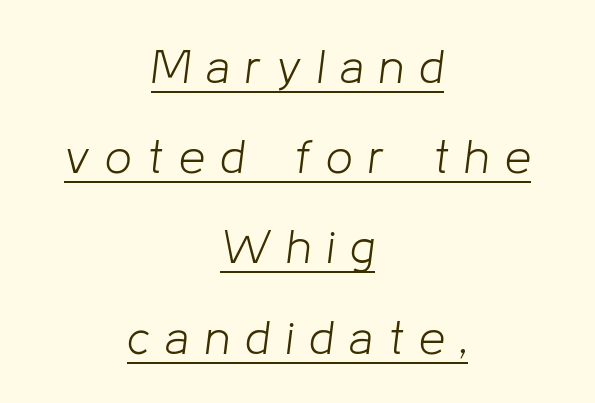
Q: Is the text bold? A: No.
Q: Is the text italic (slanted)? A: Yes, it leans right by about 8 degrees.
Q: Is the text underlined? A: Yes.
Q: How is the paragraph aligned? A: Centered.
Q: Is the spacing between letters normal or unusually wide? A: Unusually wide.
Q: Is the spacing between lines tight, normal or loose? A: Loose.
Q: Width (condensed, normal, or wide)? A: Normal.
Q: Stroke contrast? A: Low.
Q: x-height? A: Medium.
Q: Monospaced? A: No.
